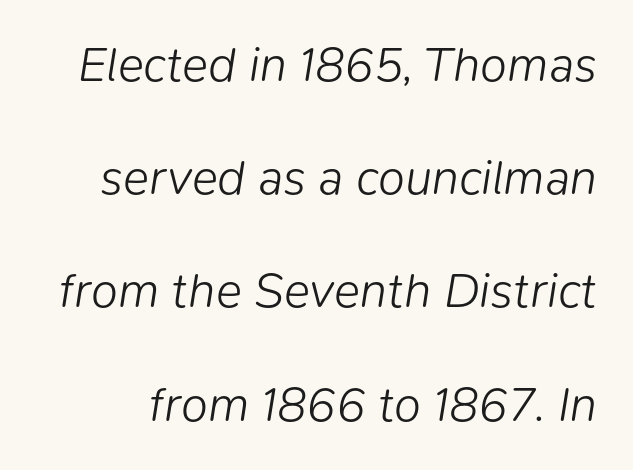
Q: Is the text bold? A: No.
Q: Is the text italic (slanted)? A: Yes, it leans right by about 9 degrees.
Q: Is the text underlined? A: No.
Q: Is the spacing between letters normal or unusually wide? A: Normal.
Q: Is the spacing between lines tight, normal or loose? A: Loose.
Q: Width (condensed, normal, or wide)? A: Normal.
Q: Stroke contrast? A: Low.
Q: x-height? A: Medium.
Q: Monospaced? A: No.
